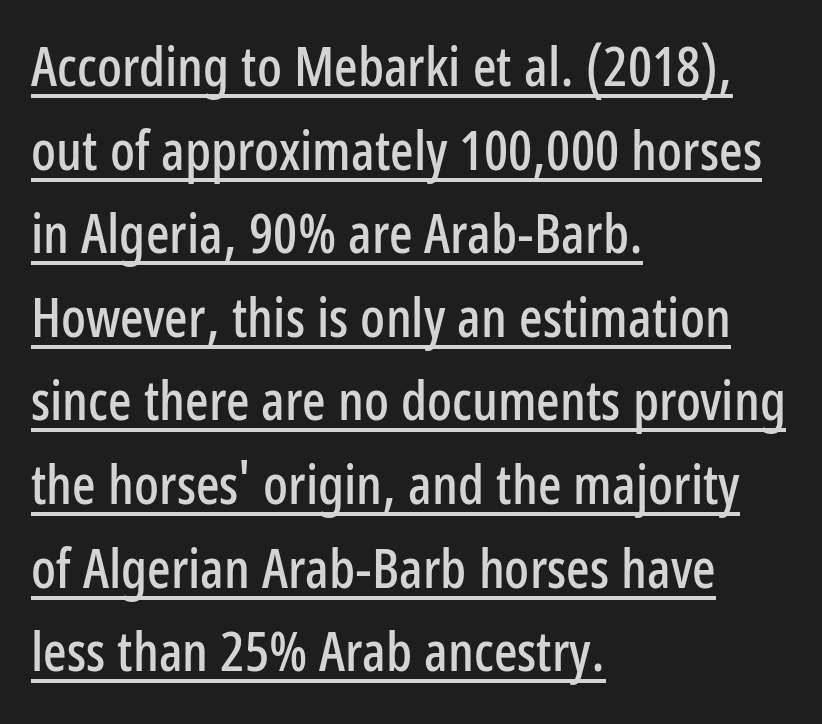
Q: Is the text italic (slanted)? A: No, it is upright.
Q: Is the typeface a serif or a sans-serif typeface? A: Sans-serif.
Q: Is the text underlined? A: Yes.
Q: How is the paragraph aligned? A: Left-aligned.
Q: Is the spacing between letters normal or unusually wide? A: Normal.
Q: Is the spacing between lines tight, normal or loose? A: Normal.
Q: Width (condensed, normal, or wide)? A: Condensed.
Q: Stroke contrast? A: Low.
Q: x-height? A: Medium.
Q: Monospaced? A: No.
